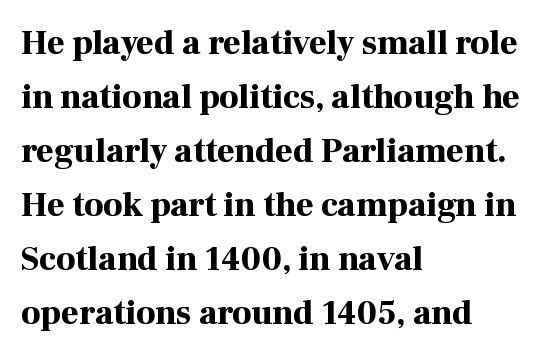
Unlike italic type, these characters show no tilt at all. Nobody touched the tracking dial on this one. Unmarked baselines from the first word to the last. Look at the bottom of the vertical strokes: they flare into serifs here.
